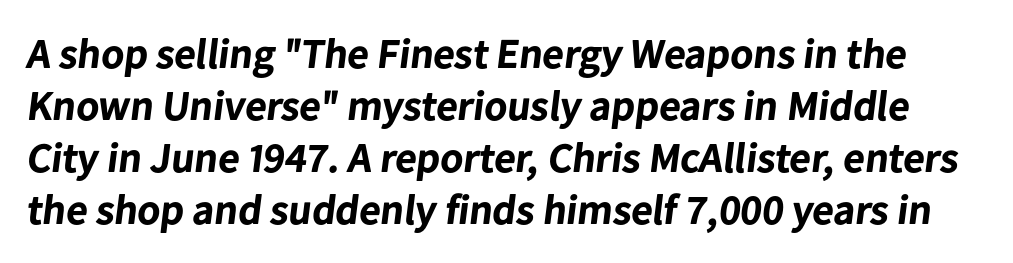
{"serif": "no", "bold": "yes", "weight": "bold", "width": "normal", "stroke_contrast": "low", "x_height": "medium", "monospaced": "no", "underline": "no", "line_spacing_ratio": 1.24, "letter_spacing": "normal", "letter_spacing_em": 0.0, "glyph_px": 42}
